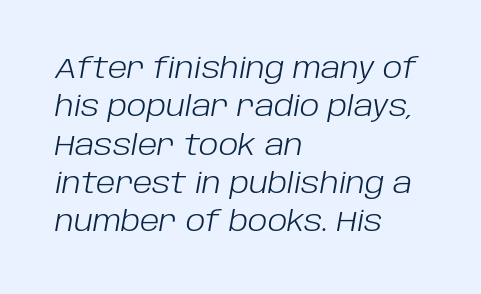
The image shows 28 px light type, italic (leaning right); set left-aligned, normal line spacing (1.37x), normal letter spacing, not underlined; low stroke contrast and a large x-height.
